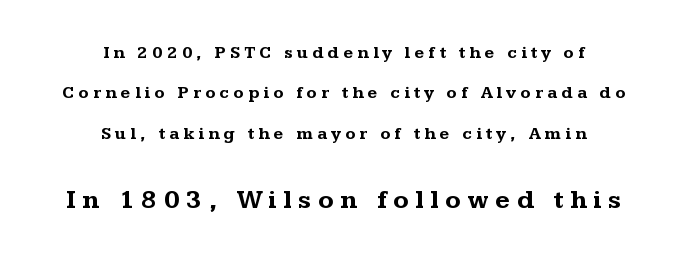
Q: Is the text bold? A: Yes.
Q: Is the text italic (slanted)? A: No, it is upright.
Q: Is the text underlined? A: No.
Q: How is the paragraph aligned? A: Centered.
Q: Is the spacing between letters normal or unusually wide? A: Unusually wide.
Q: Is the spacing between lines tight, normal or loose? A: Loose.
Q: Which block of text is set in a larger size, the first (top) or the second (bottom)? A: The second (bottom) one.
